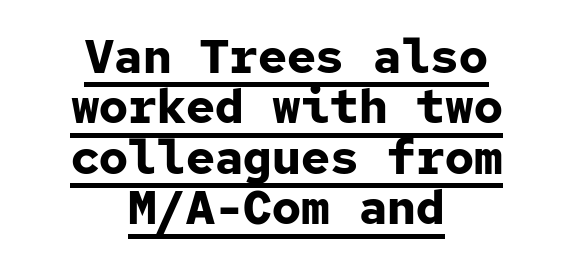
Q: Is the text bold? A: Yes.
Q: Is the text italic (slanted)? A: No, it is upright.
Q: Is the typeface a serif or a sans-serif typeface? A: Sans-serif.
Q: Is the text underlined? A: Yes.
Q: How is the paragraph aligned? A: Centered.
Q: Is the spacing between letters normal or unusually wide? A: Normal.
Q: Is the spacing between lines tight, normal or loose? A: Tight.
Q: Width (condensed, normal, or wide)? A: Normal.
Q: Stroke contrast? A: Low.
Q: x-height? A: Medium.
Q: Monospaced? A: Yes.
